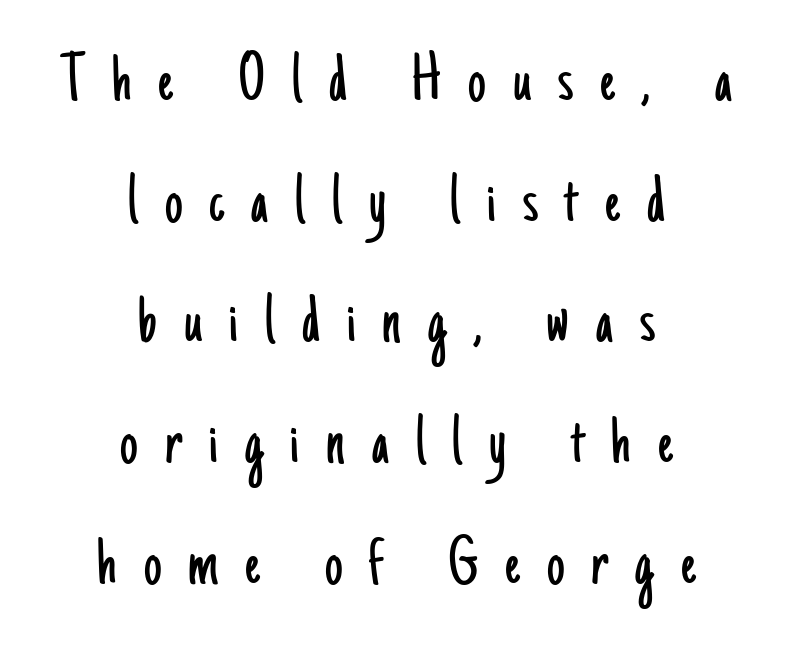
Q: Is the text bold? A: No.
Q: Is the text italic (slanted)? A: No, it is upright.
Q: Is the typeface a serif or a sans-serif typeface? A: Sans-serif.
Q: Is the text underlined? A: No.
Q: How is the paragraph aligned? A: Centered.
Q: Is the spacing between letters normal or unusually wide? A: Unusually wide.
Q: Is the spacing between lines tight, normal or loose? A: Normal.
Q: Width (condensed, normal, or wide)? A: Condensed.
Q: Stroke contrast? A: Low.
Q: x-height? A: Small.
Q: Monospaced? A: No.
